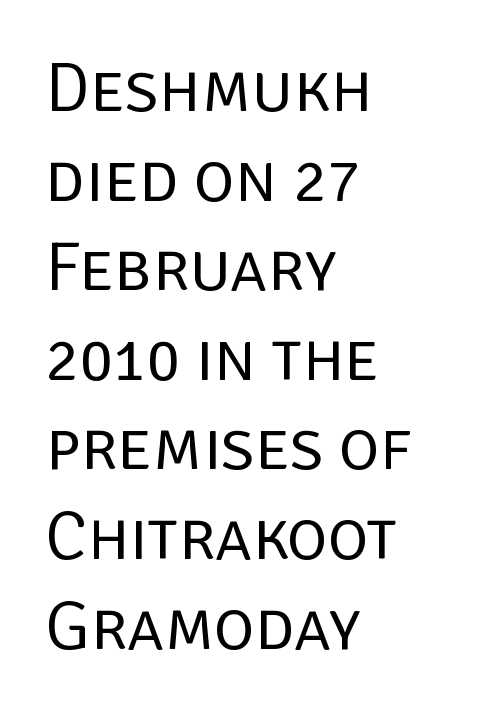
The image shows 70 px regular-weight sans-serif type, upright; set left-aligned, normal line spacing (1.28x), normal letter spacing, not underlined; low stroke contrast and a large x-height.
